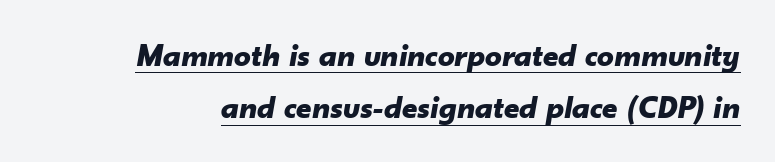
Q: Is the text bold? A: Yes.
Q: Is the text italic (slanted)? A: Yes, it leans right by about 10 degrees.
Q: Is the text underlined? A: Yes.
Q: Is the spacing between letters normal or unusually wide? A: Normal.
Q: Is the spacing between lines tight, normal or loose? A: Normal.
Q: Width (condensed, normal, or wide)? A: Normal.
Q: Stroke contrast? A: Low.
Q: x-height? A: Small.
Q: Monospaced? A: No.
